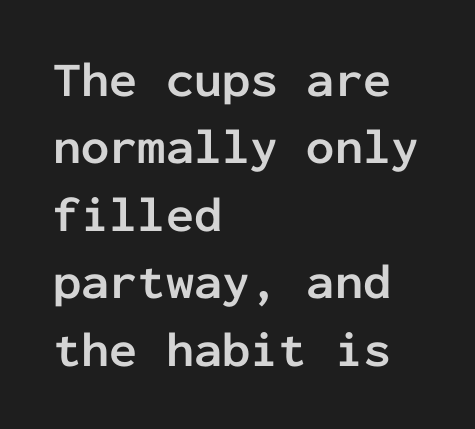
Which margin do the lines hug? The left one — the right edge is uneven. Honestly, the letter spacing is just normal — you wouldn't notice it. The typography opts for an upright posture over an oblique one. Has an underline been added? It has not.
